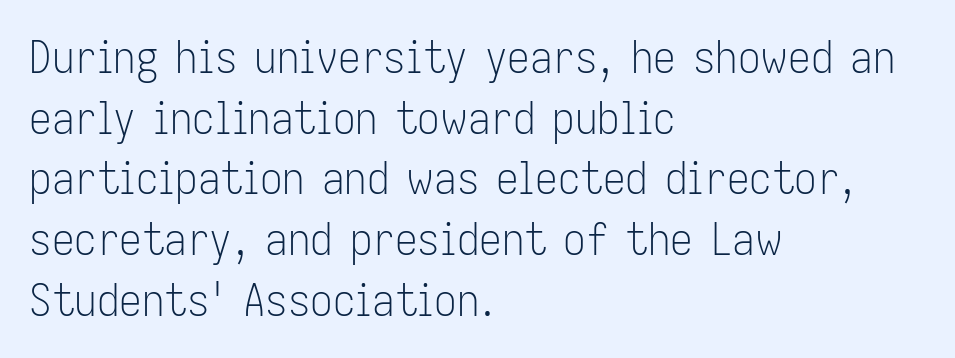
{"serif": "no", "italic": "no", "bold": "no", "weight": "light", "width": "condensed", "stroke_contrast": "low", "x_height": "medium", "monospaced": "no", "underline": "no", "align": "left", "line_spacing": "normal", "line_spacing_ratio": 1.35, "letter_spacing": "normal", "letter_spacing_em": 0.0, "glyph_px": 45}
